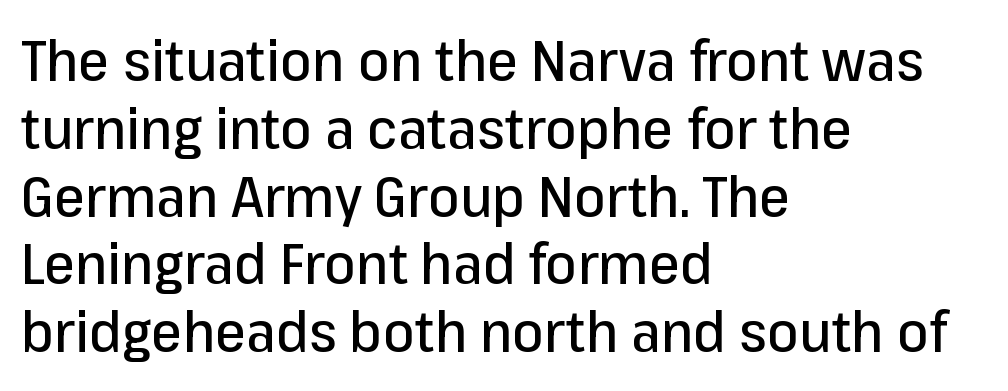
Posture: vertical. Standard letterfit; no display-style spreading of the glyphs. Looks like regular typesetting: each glyph gets only the width it needs. Horizontally, the lines are justified to the leading edge only. Unmarked baselines from the first word to the last. Serif or sans? Sans — the stroke terminals are bare.
